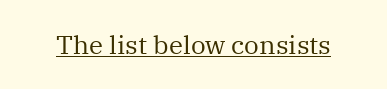
The image shows 26 px text type, upright; set normal letter spacing, underlined.
